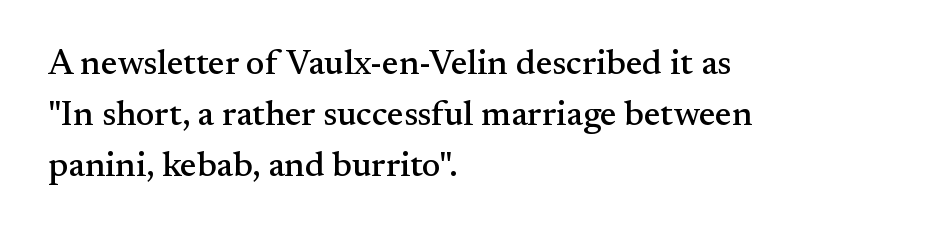
The image shows 35 px serif type, upright; set left-aligned, normal line spacing (1.46x), normal letter spacing, not underlined; medium stroke contrast and a small x-height.
